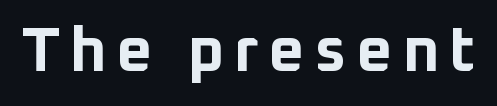
The image shows 63 px bold sans-serif type, upright; set not underlined; low stroke contrast and a medium x-height.
